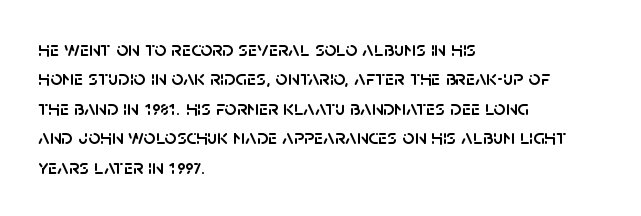
If you drew a ruler down the left edge, every line would touch it. The foot of each line stays bare and open. What's the leading like? Ordinary, nothing unusual. The axis of the letterforms is exactly vertical. Observe the ordinary spacing: letters are neighbours, not strangers.
